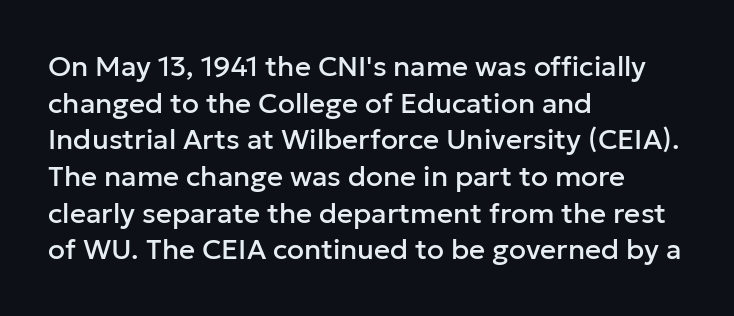
{"serif": "no", "italic": "no", "width": "normal", "stroke_contrast": "low", "x_height": "medium", "monospaced": "no", "underline": "no", "align": "left", "line_spacing": "normal", "line_spacing_ratio": 1.31, "letter_spacing": "normal", "letter_spacing_em": 0.0, "glyph_px": 28}
